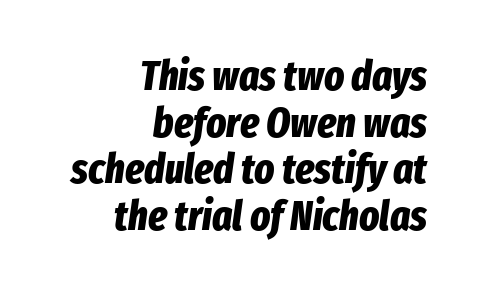
A typesetter would call this zero additional tracking. Reading down the block, your eye finds every line finishing at a fixed right position. The whole block is typeset with a tilt. Heft: maximum for text — a bold.
